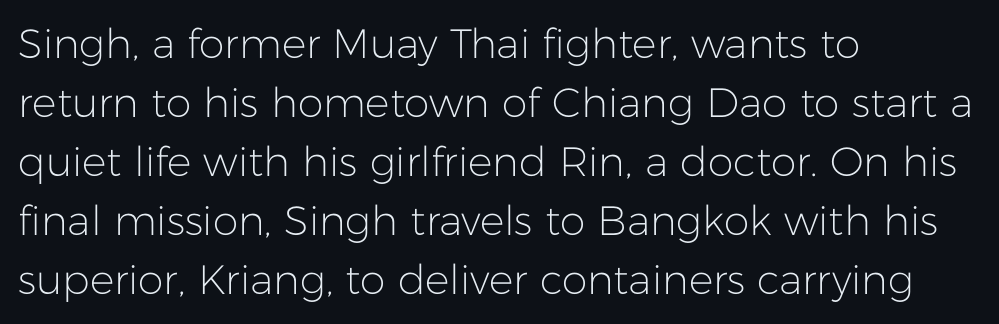
{"serif": "no", "italic": "no", "bold": "no", "weight": "light", "width": "normal", "stroke_contrast": "low", "x_height": "medium", "monospaced": "no", "underline": "no", "align": "left", "line_spacing": "normal", "line_spacing_ratio": 1.44, "letter_spacing": "normal", "letter_spacing_em": 0.0, "glyph_px": 41}
